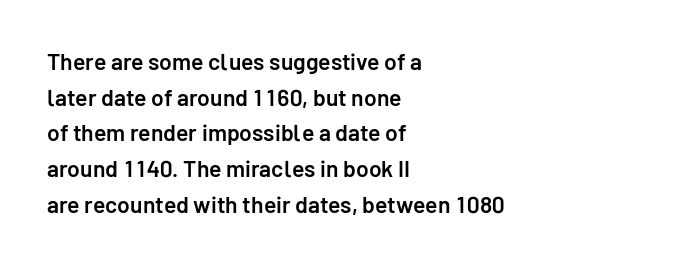
{"italic": "no", "bold": "semi", "underline": "no", "align": "left", "line_spacing": "normal", "line_spacing_ratio": 1.55, "letter_spacing": "normal", "letter_spacing_em": 0.0, "glyph_px": 23}
